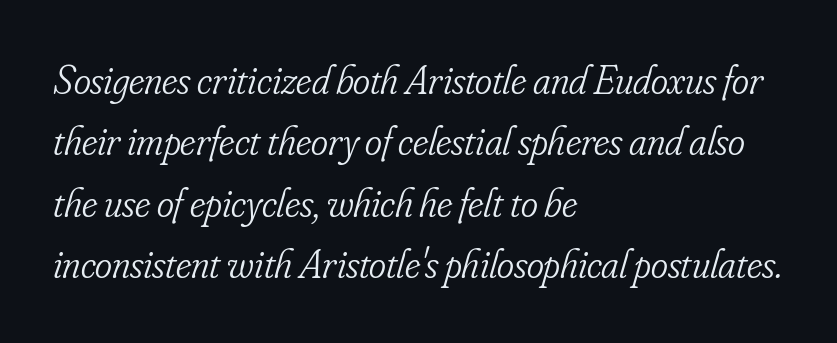
{"serif": "yes", "italic": "yes", "lean": "right", "slant_degrees": 16, "bold": "no", "weight": "light", "width": "condensed", "stroke_contrast": "low", "x_height": "small", "monospaced": "no", "underline": "no", "align": "left", "line_spacing": "normal", "line_spacing_ratio": 1.5, "letter_spacing": "normal", "letter_spacing_em": 0.0, "glyph_px": 41}
